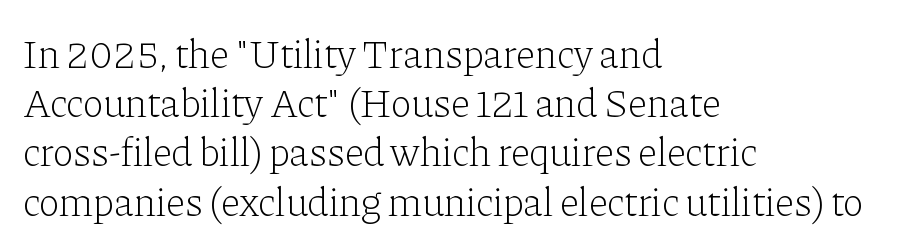
The image shows 40 px light serif type, upright; set left-aligned, line spacing 1.23x, normal letter spacing, not underlined; low stroke contrast and a medium x-height.
